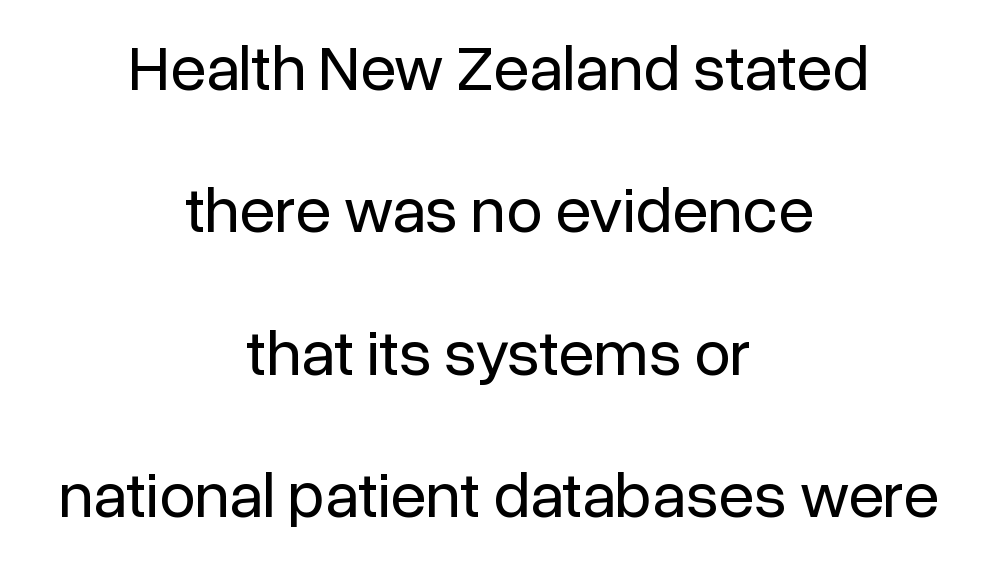
Q: Is the text bold? A: No.
Q: Is the text italic (slanted)? A: No, it is upright.
Q: Is the typeface a serif or a sans-serif typeface? A: Sans-serif.
Q: Is the text underlined? A: No.
Q: How is the paragraph aligned? A: Centered.
Q: Is the spacing between letters normal or unusually wide? A: Normal.
Q: Is the spacing between lines tight, normal or loose? A: Loose.
Q: Width (condensed, normal, or wide)? A: Normal.
Q: Stroke contrast? A: Low.
Q: x-height? A: Medium.
Q: Monospaced? A: No.
